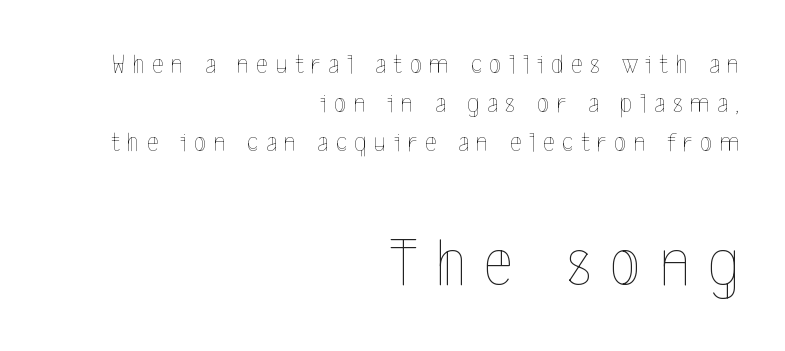
The baseline area is clear. This block has exactly the height ordinary leading produces. Between one letter and the next there's a generous, obvious gap. A typesetter would call this proportional, since set widths differ per character. The letters stand straight up with perfectly vertical stems.
